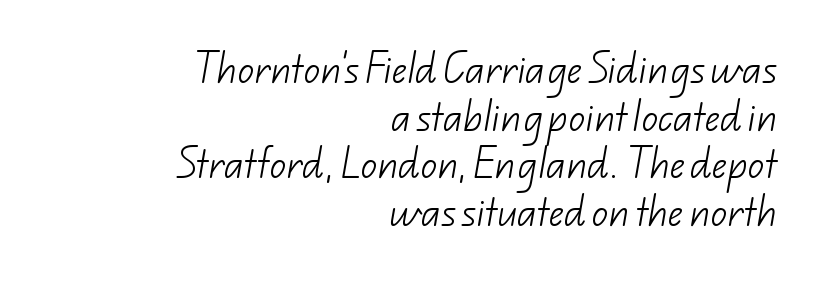
{"serif": "no", "bold": "no", "weight": "light", "width": "normal", "stroke_contrast": "low", "x_height": "small", "monospaced": "no", "underline": "no", "align": "right", "line_spacing": "normal", "line_spacing_ratio": 1.44, "letter_spacing": "normal", "letter_spacing_em": 0.0, "glyph_px": 33}
